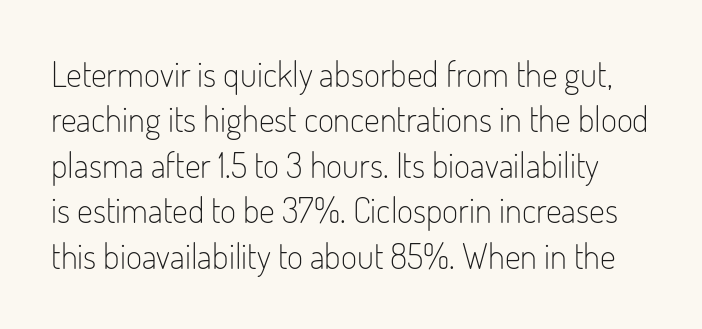
{"serif": "no", "italic": "no", "bold": "no", "weight": "light", "width": "condensed", "stroke_contrast": "low", "x_height": "small", "monospaced": "no", "underline": "no", "line_spacing": "normal", "line_spacing_ratio": 1.3, "letter_spacing": "normal", "letter_spacing_em": 0.0, "glyph_px": 35}
